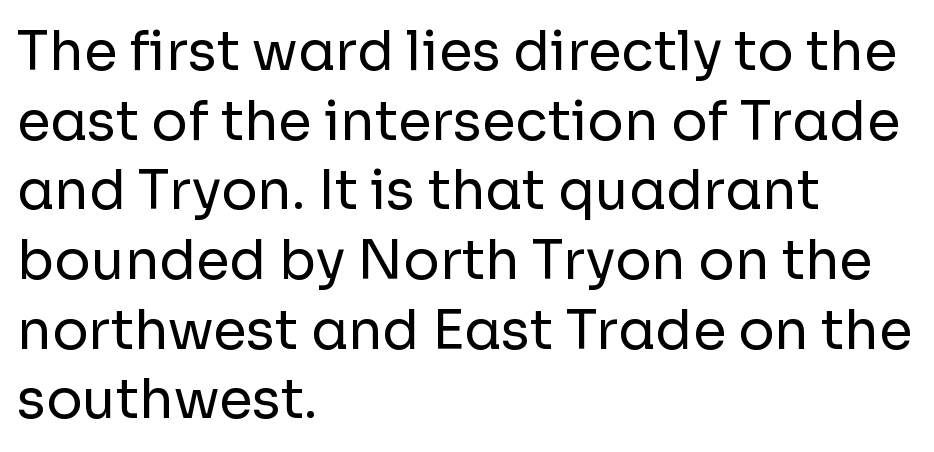
Q: Is the text bold? A: No.
Q: Is the text italic (slanted)? A: No, it is upright.
Q: Is the typeface a serif or a sans-serif typeface? A: Sans-serif.
Q: Is the text underlined? A: No.
Q: How is the paragraph aligned? A: Left-aligned.
Q: Is the spacing between letters normal or unusually wide? A: Normal.
Q: Is the spacing between lines tight, normal or loose? A: Normal.
Q: Width (condensed, normal, or wide)? A: Normal.
Q: Stroke contrast? A: Low.
Q: x-height? A: Medium.
Q: Monospaced? A: No.
